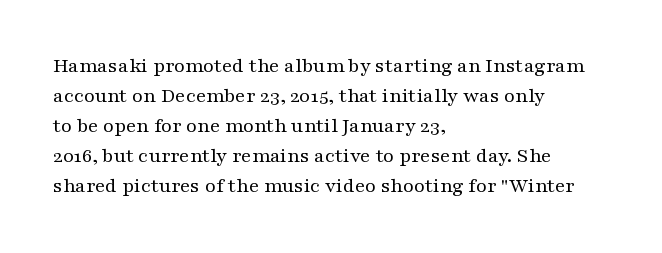
Q: Is the text bold? A: No.
Q: Is the text italic (slanted)? A: No, it is upright.
Q: Is the text underlined? A: No.
Q: How is the paragraph aligned? A: Left-aligned.
Q: Is the spacing between letters normal or unusually wide? A: Normal.
Q: Is the spacing between lines tight, normal or loose? A: Normal.
